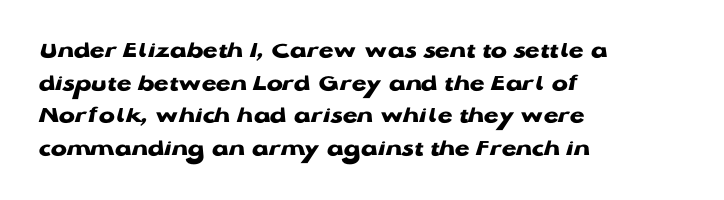
The rendering uses a moderate line-height, typical for paragraphs. The typography opts for an upright posture over an oblique one. Each word holds together tightly as a unit, with standard inter-letter gaps. Left-aligned paragraph, ragged on the right. The sample has been set heavy, in full bold. The string is rendered with underlining switched off.
